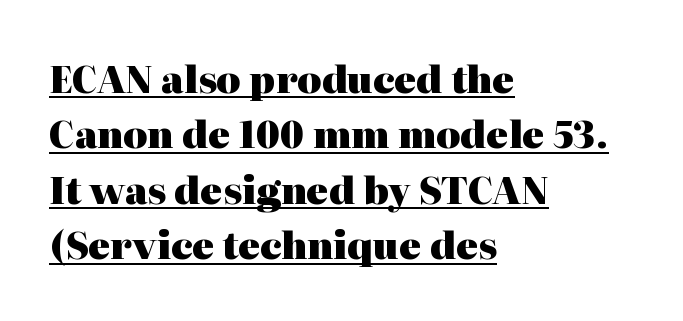
In CSS terms this would be text-align: left. Each letter keeps its own natural width here, so spacing adapts to shape. In terms of weight, the rendering is a true, heavy bold. Interline gaps are of average width in this sample.
